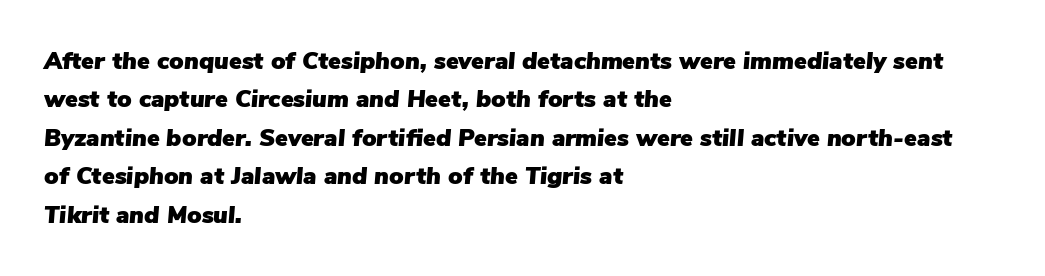
The image shows 24 px text type, italic (leaning right); set left-aligned, normal line spacing (1.6x), normal letter spacing, not underlined.
